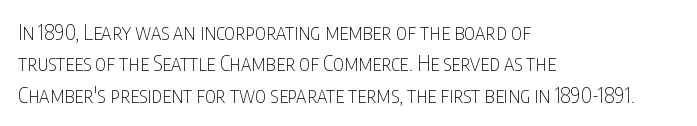
The image shows 21 px text type, upright; set left-aligned, normal line spacing (1.5x), normal letter spacing, not underlined.
